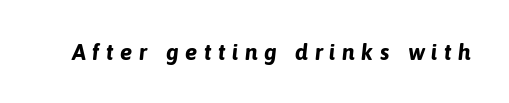
{"italic": "yes", "lean": "right", "slant_degrees": 6, "bold": "yes", "underline": "no", "letter_spacing": "wide", "letter_spacing_em": 0.28, "glyph_px": 23}
